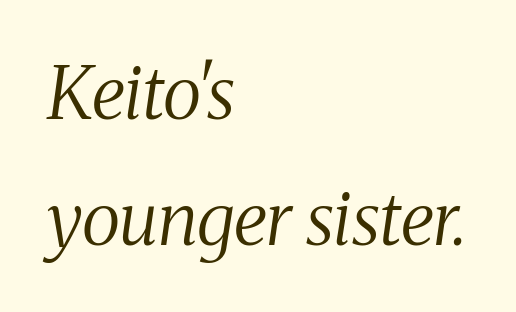
The image shows 73 px regular-weight, condensed serif type, italic (leaning right); set left-aligned, line spacing 1.72x, normal letter spacing, not underlined; medium stroke contrast and a medium x-height.
